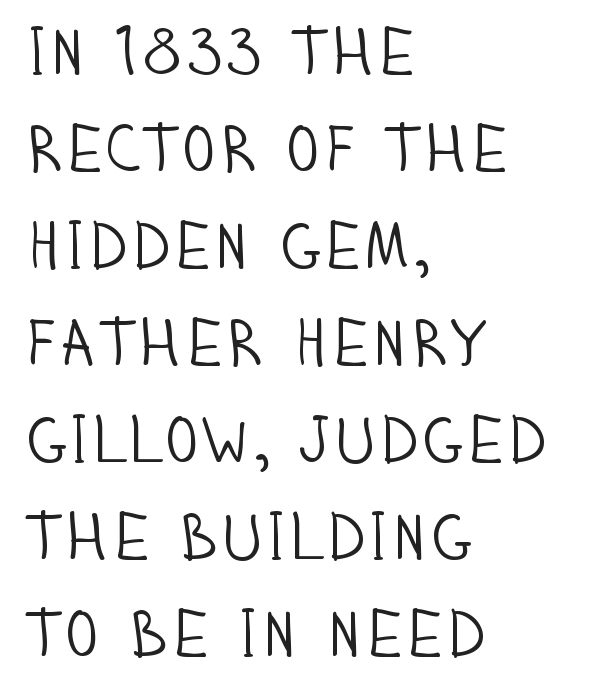
{"serif": "no", "italic": "no", "bold": "no", "weight": "light", "width": "condensed", "stroke_contrast": "low", "x_height": "large", "monospaced": "no", "underline": "no", "align": "left", "line_spacing": "normal", "line_spacing_ratio": 1.47, "letter_spacing": "normal", "letter_spacing_em": 0.0, "glyph_px": 66}
